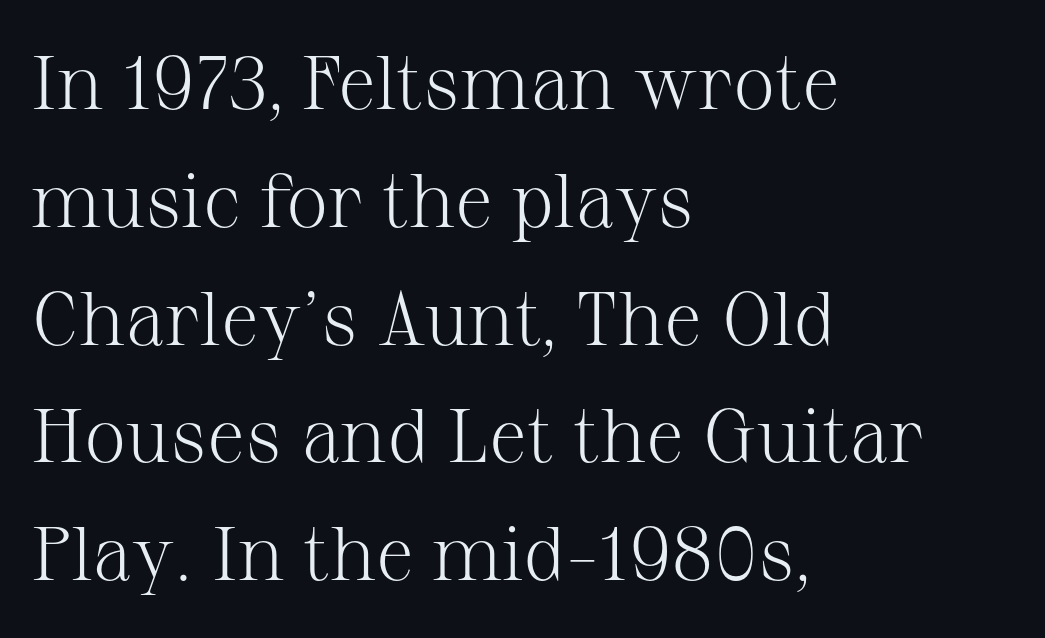
You could not count columns in this text — the font is proportionally spaced. This is roman type, the default non-slanted kind. The vertical gap from one line to the next is medium. The passage shown is not bold in any degree.
